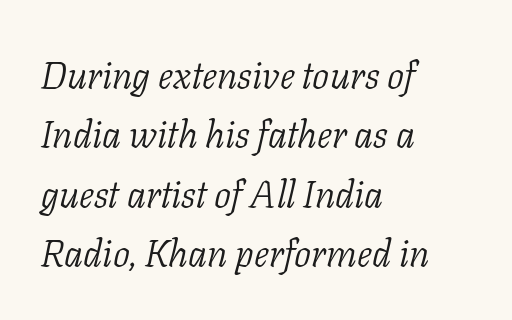
Small tapered or slab feet sit at the stroke ends, so this counts as serif. Note the varied advance widths — an 'i' is clearly narrower than an 'm'. The space between consecutive lines is moderate. Quick note: underline off.
